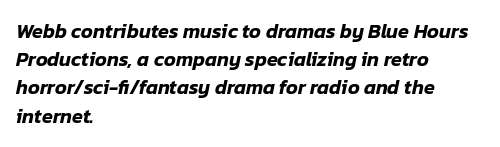
The image shows 20 px text type, italic (leaning right); set left-aligned, normal line spacing (1.41x), normal letter spacing, not underlined.
